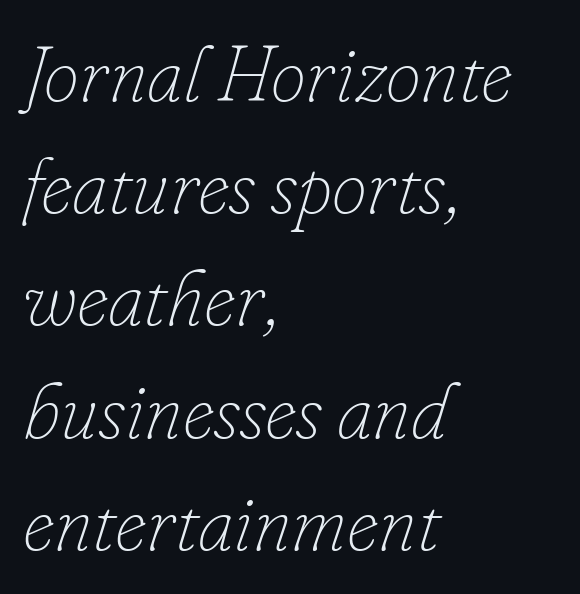
The image shows 79 px thin type, italic (leaning right); set left-aligned, normal line spacing (1.42x), normal letter spacing, not underlined; low stroke contrast and a small x-height.
